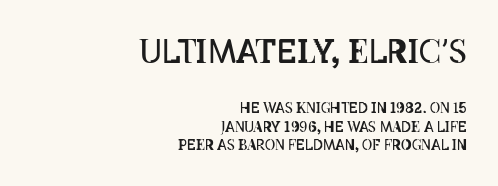
Visually, the top section dominates because its glyphs are scaled up. Every stem runs plumb, perpendicular to the baseline. These lines sit exactly where default settings would place them. The paragraph shown leans on its right margin.
